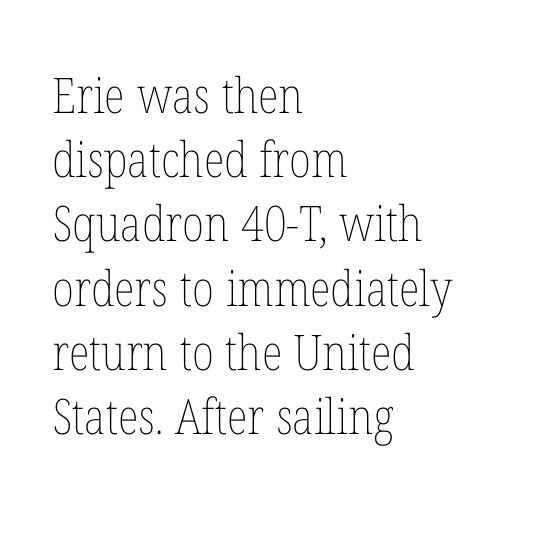
The image shows 49 px thin, condensed type, upright; set left-aligned, normal line spacing (1.31x), normal letter spacing, not underlined; low stroke contrast and a medium x-height.
